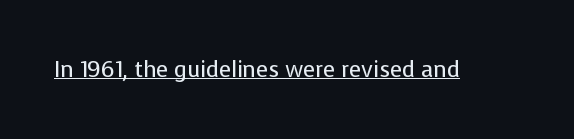
The image shows 22 px text type, upright; set normal letter spacing, underlined.
